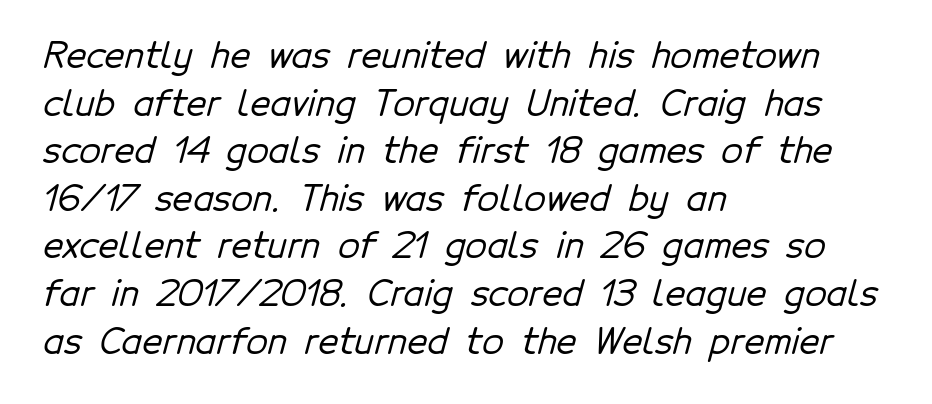
The image shows 35 px sans-serif type; set left-aligned, normal line spacing (1.36x), normal letter spacing, not underlined; low stroke contrast and a medium x-height.
